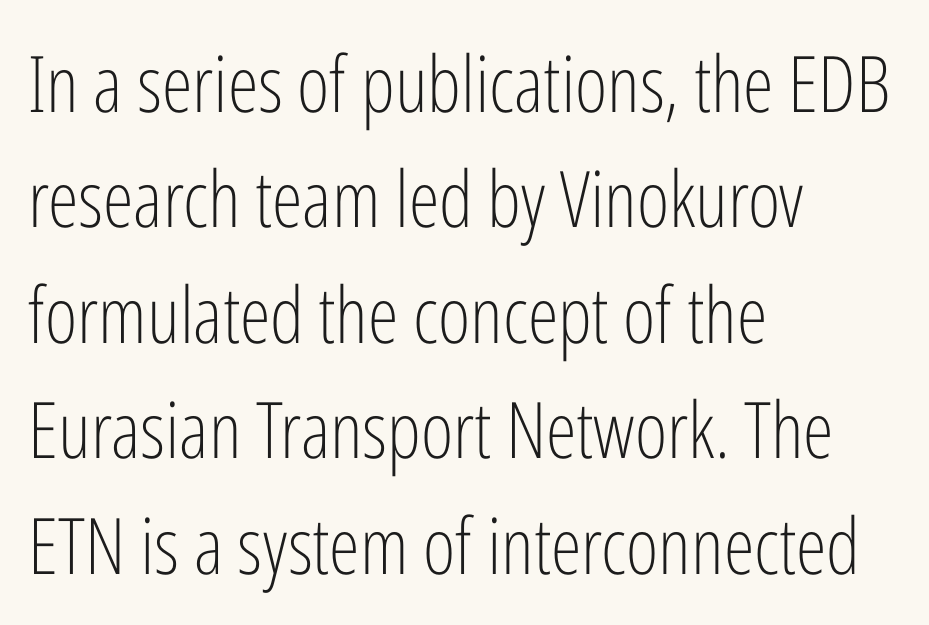
The image shows 78 px light, condensed sans-serif type, upright; set left-aligned, normal line spacing (1.48x), normal letter spacing, not underlined; low stroke contrast and a medium x-height.
